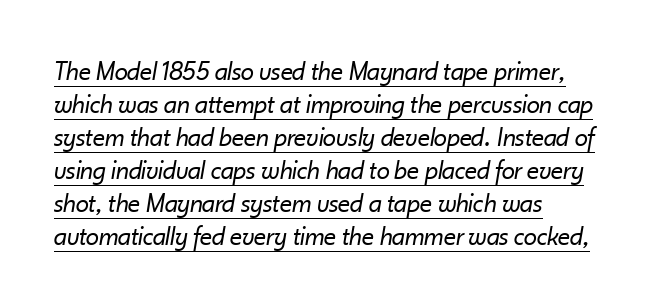
The image shows 27 px text type, italic (leaning right); set left-aligned, line spacing 1.22x, normal letter spacing, underlined.
